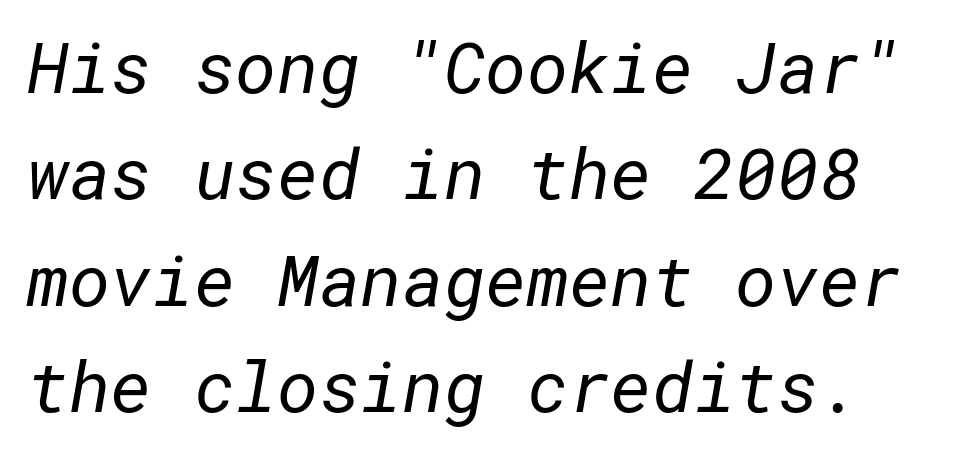
The image shows 71 px regular-weight sans-serif type; set normal line spacing (1.5x), normal letter spacing, not underlined; low stroke contrast and a medium x-height.
